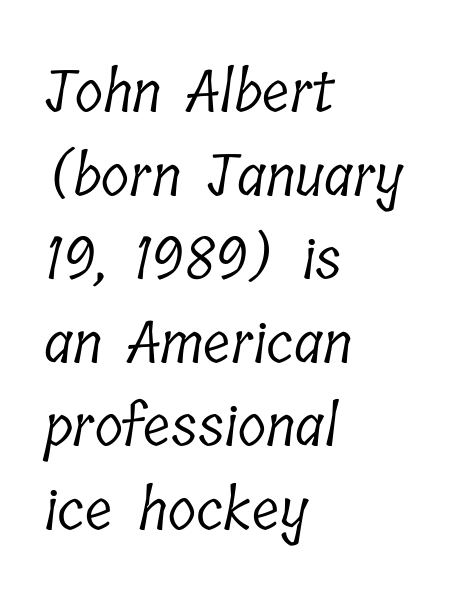
{"serif": "yes", "bold": "no", "weight": "light", "width": "condensed", "stroke_contrast": "low", "x_height": "medium", "monospaced": "no", "underline": "no", "align": "left", "line_spacing": "normal", "line_spacing_ratio": 1.44, "letter_spacing": "normal", "letter_spacing_em": 0.0, "glyph_px": 58}
